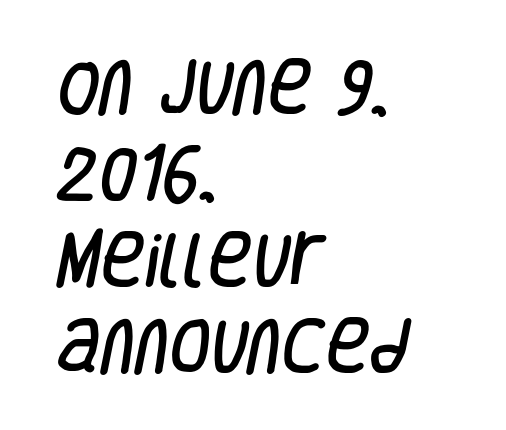
{"serif": "no", "width": "condensed", "stroke_contrast": "low", "x_height": "large", "monospaced": "no", "underline": "no", "align": "left", "line_spacing": "normal", "line_spacing_ratio": 1.44, "letter_spacing": "normal", "letter_spacing_em": 0.0, "glyph_px": 60}
